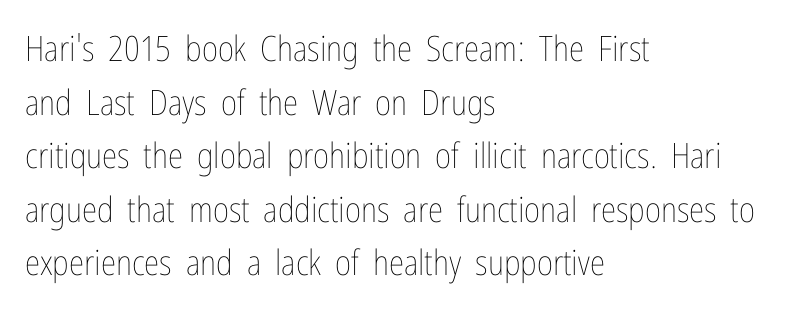
The image shows 35 px thin, condensed type, upright; set left-aligned, normal line spacing (1.53x), normal letter spacing, not underlined; low stroke contrast and a medium x-height.
